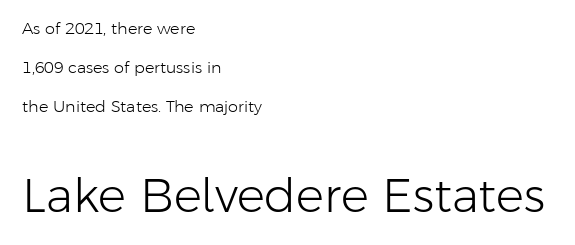
Vertical spacing — loose. The emphasis by scale lands on block number two, below. Tracking value appears to be zero — textbook default spacing. Rule under the text: the space is simply empty. Is this a fixed-width face? No — the glyphs have proportional, varying widths.
